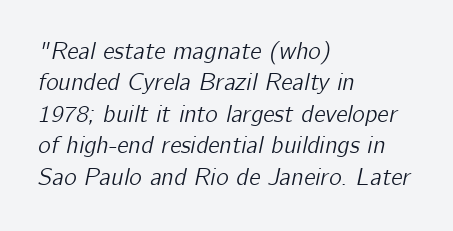
Q: Is the text italic (slanted)? A: Yes, it leans right by about 12 degrees.
Q: Is the text underlined? A: No.
Q: How is the paragraph aligned? A: Left-aligned.
Q: Is the spacing between letters normal or unusually wide? A: Normal.
Q: Is the spacing between lines tight, normal or loose? A: Normal.
